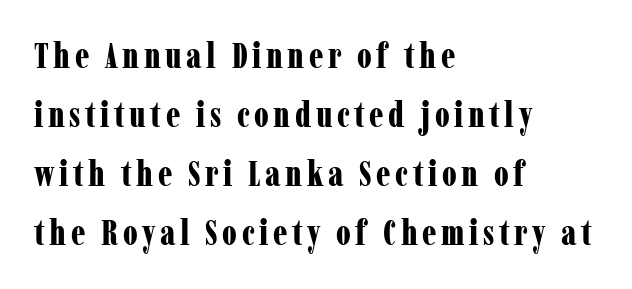
The lines are quadded left. The font's upright variant was chosen for this text. Quick note: underline off. If you measured baseline to baseline, you'd find a middling distance. The letters advance in unequal steps, a hallmark of proportional type.
